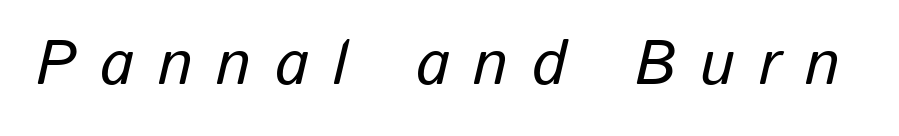
Every character sits at an angle, as italics do. The glyphs are unaccompanied by any horizontal stroke below them. The face used here is proportionally spaced, like ordinary book or web type. In terms of letterspacing, this is a distinctly airy, spread setting.
